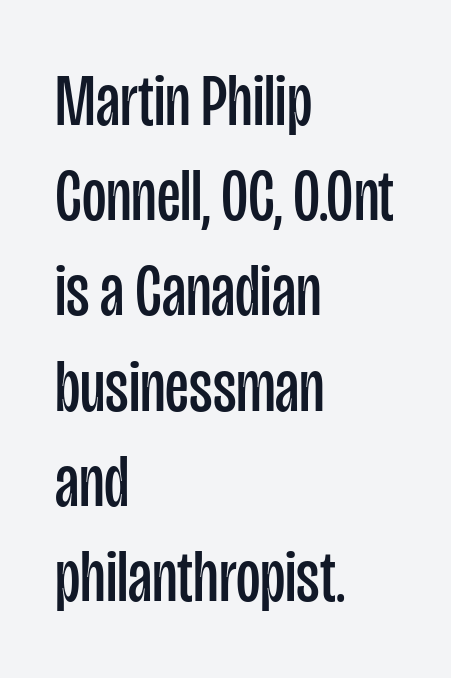
The image shows 75 px regular-weight, condensed sans-serif type, upright; set left-aligned, normal line spacing (1.27x), normal letter spacing, not underlined; low stroke contrast and a large x-height.
